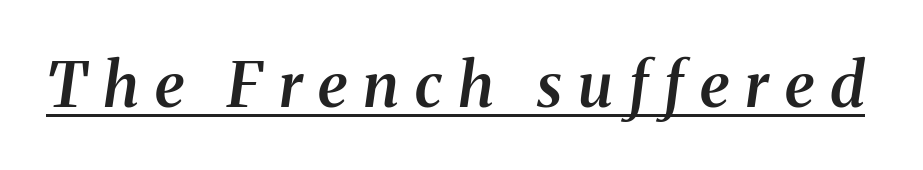
A baseline rule has been typeset under these characters. Looks like regular typesetting: each glyph gets only the width it needs. Italic? Definitely — the glyphs are oblique. This rendering employs a face with finishing strokes, i.e., a serif. What stands out about the letter spacing? Its width — letters are far apart.
